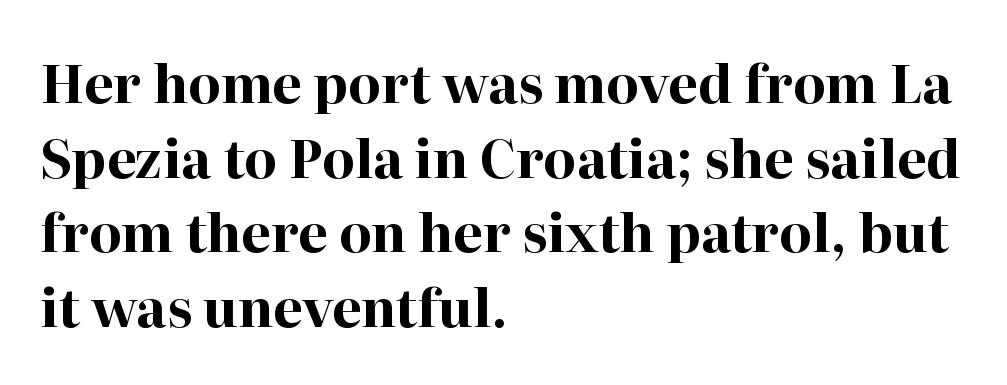
The image shows 53 px bold serif type, upright; set left-aligned, normal line spacing (1.41x), normal letter spacing, not underlined; high stroke contrast and a medium x-height.
